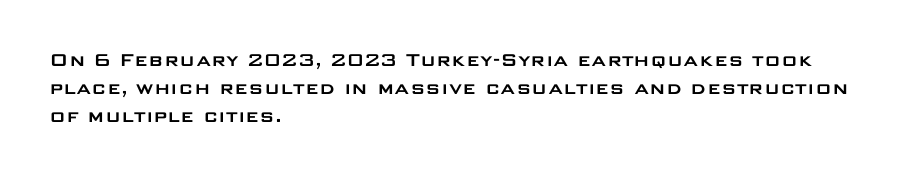
Style check: upright. Decoration check: the copy has no underline. The gaps between neighbouring characters are ordinary and unremarkable. This sample is left-justified, so line endings fall wherever the words run out. The rows are spaced the way most documents space them.
